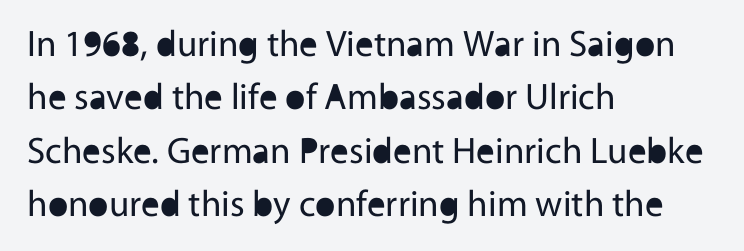
Q: Is the text bold? A: No.
Q: Is the text italic (slanted)? A: No, it is upright.
Q: Is the typeface a serif or a sans-serif typeface? A: Sans-serif.
Q: Is the text underlined? A: No.
Q: How is the paragraph aligned? A: Left-aligned.
Q: Is the spacing between letters normal or unusually wide? A: Normal.
Q: Is the spacing between lines tight, normal or loose? A: Normal.
Q: Width (condensed, normal, or wide)? A: Normal.
Q: x-height? A: Medium.
Q: Monospaced? A: No.
